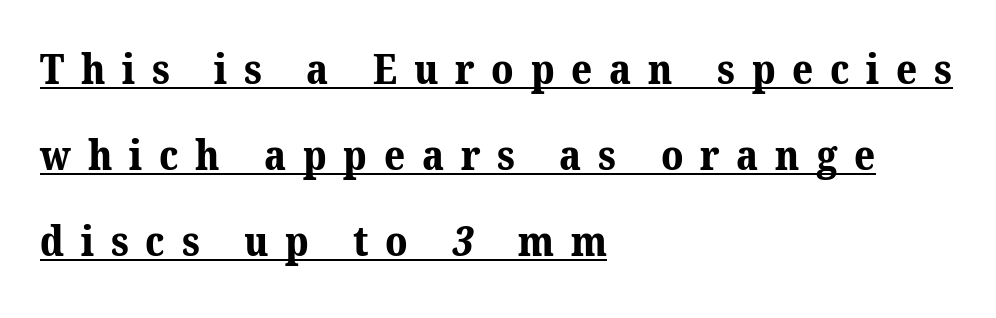
The rendering uses a bold face; every stroke is thick and dark. Has an underline been added? It has. How are the letters spaced? Widely, with obvious added tracking. A typesetter would label this face a serif. The ragged edge is on the right, which tells us the setting is flush left. The rendering uses natural spacing where letterforms have individual widths.
